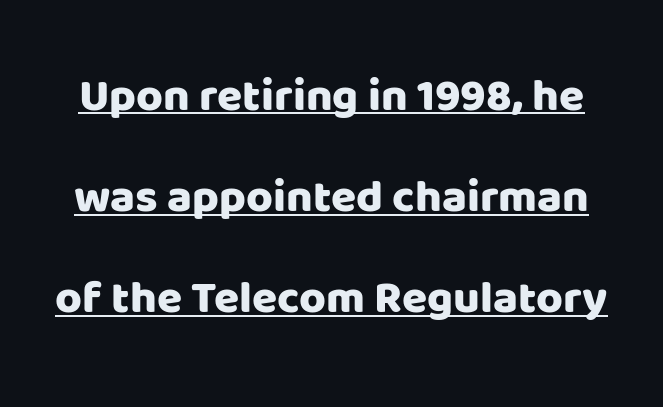
{"serif": "no", "italic": "no", "width": "normal", "stroke_contrast": "low", "x_height": "large", "monospaced": "no", "underline": "yes", "line_spacing": "loose", "line_spacing_ratio": 2.2, "letter_spacing": "normal", "letter_spacing_em": 0.0, "glyph_px": 46}
